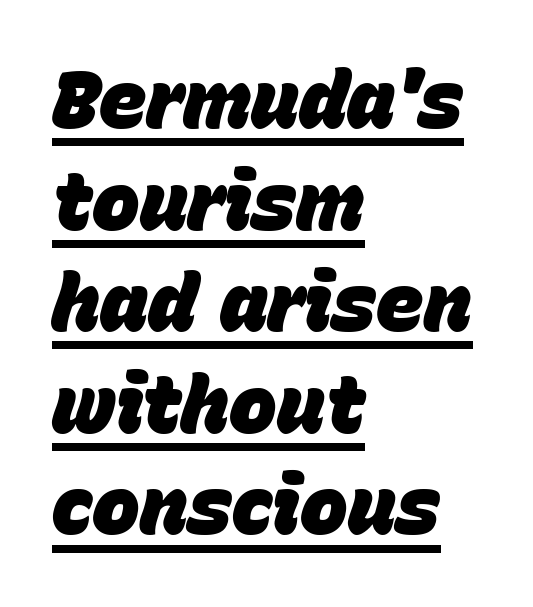
The face used here has a pronounced slope to its letters. In terms of letterspacing, this is plain default setting. These lines stack with their left ends in a neat column. The letters advance in unequal steps, a hallmark of proportional type.
